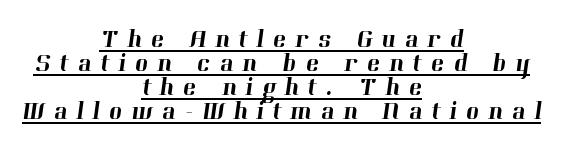
{"underline": "yes", "align": "center", "line_spacing": "tight", "line_spacing_ratio": 0.96, "letter_spacing": "wide", "letter_spacing_em": 0.37, "glyph_px": 25}
